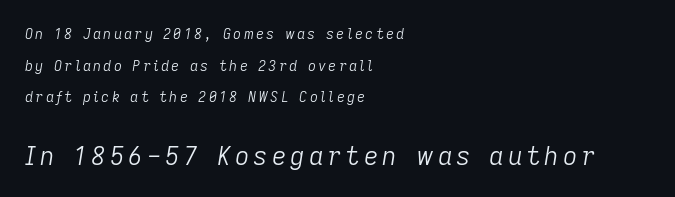
{"italic": "yes", "lean": "right", "slant_degrees": 9, "bold": "no", "underline": "no", "align": "left", "line_spacing": "loose", "line_spacing_ratio": 2.26, "larger_block": "second", "size_ratio": 1.79, "glyph_px": 25}
